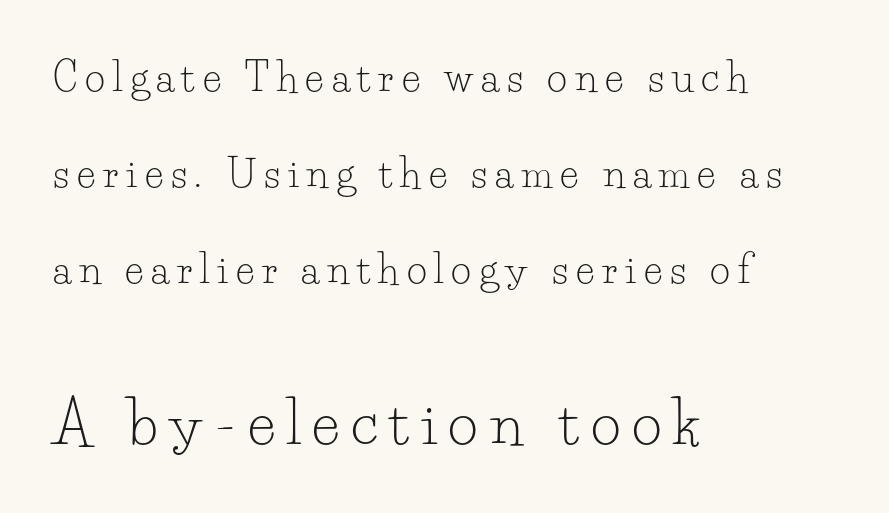
This is roman type, the default non-slanted kind. Size hierarchy here favors the trailing block over the leading one. Decoration check: the copy has no underline. This reads as an unemphasized weight, regular at the heaviest. Look at the bottom of the vertical strokes: they flare into serifs here.
